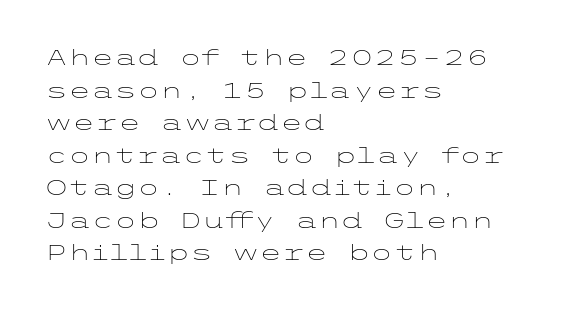
{"italic": "no", "bold": "no", "underline": "no", "align": "left", "line_spacing": "normal", "line_spacing_ratio": 1.55, "letter_spacing": "normal", "letter_spacing_em": 0.0, "glyph_px": 21}
